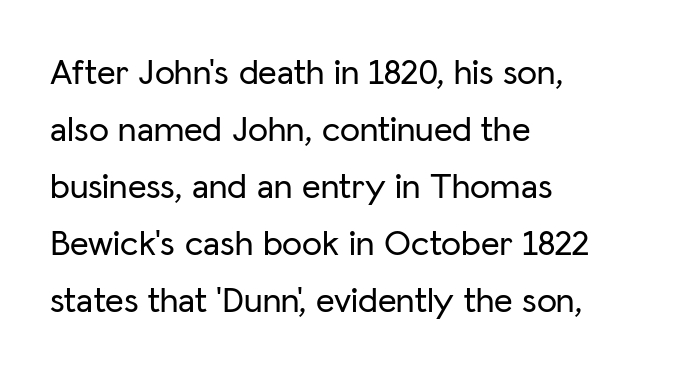
Q: Is the text italic (slanted)? A: No, it is upright.
Q: Is the typeface a serif or a sans-serif typeface? A: Sans-serif.
Q: Is the text underlined? A: No.
Q: How is the paragraph aligned? A: Left-aligned.
Q: Is the spacing between letters normal or unusually wide? A: Normal.
Q: Is the spacing between lines tight, normal or loose? A: Normal.
Q: Width (condensed, normal, or wide)? A: Normal.
Q: Stroke contrast? A: Low.
Q: x-height? A: Medium.
Q: Monospaced? A: No.
